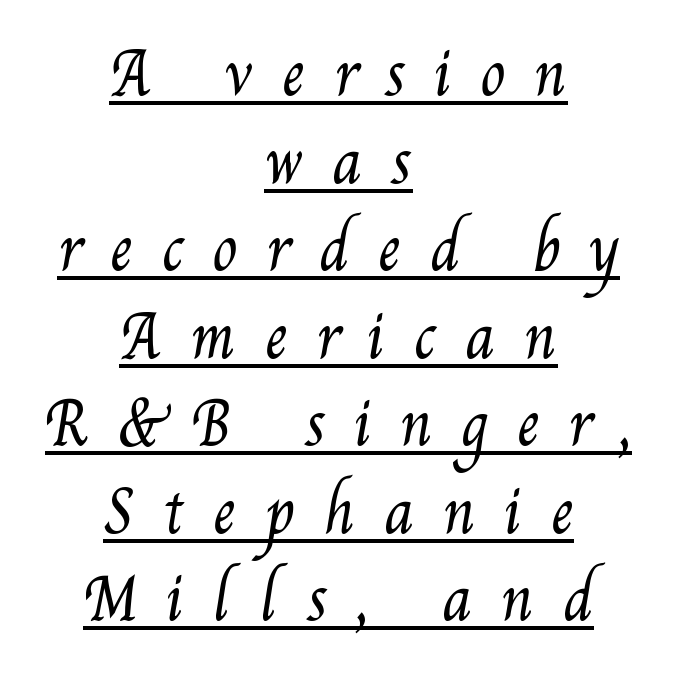
The image shows 58 px regular-weight, condensed type; set centered, normal line spacing (1.51x), unusually wide letter spacing (+0.49 em), underlined; medium stroke contrast and a small x-height.
